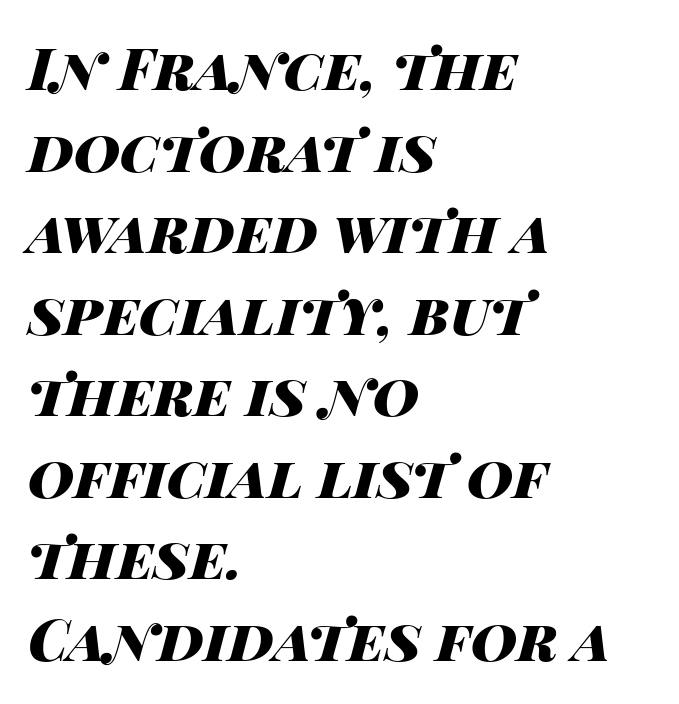
Regarding leading, the lines here are spaced in the standard way. These lines carry a lot of weight — the face is fully bold. Observe the lean: these are italic letterforms. Each letter keeps its own natural width here, so spacing adapts to shape. The passage shown is not underscored anywhere.
